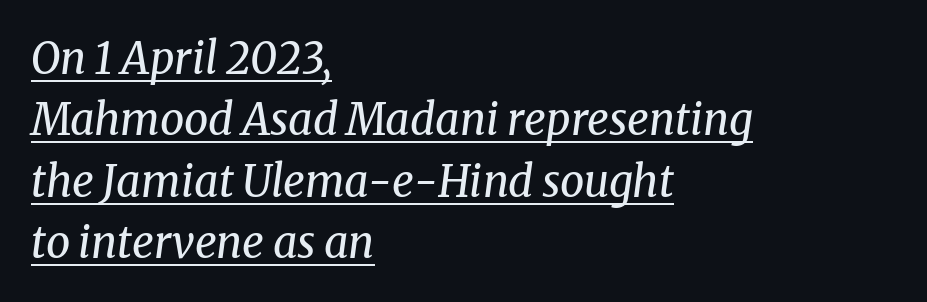
On a weight scale, this lands at 450 or below. Descenders here cross a horizontal rule under the line. A typesetter would call this proportional, since set widths differ per character. All the whitespace from short lines collects on the right. This is oblique type, the kind used for emphasis or titles. The lines sit at an ordinary, default distance from one another.
